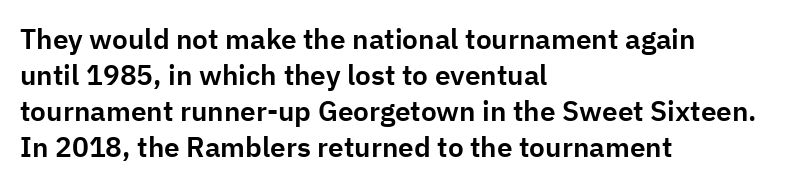
{"serif": "no", "italic": "no", "width": "normal", "stroke_contrast": "low", "x_height": "medium", "monospaced": "no", "underline": "no", "align": "left", "line_spacing": "normal", "line_spacing_ratio": 1.29, "letter_spacing": "normal", "letter_spacing_em": 0.0, "glyph_px": 28}
